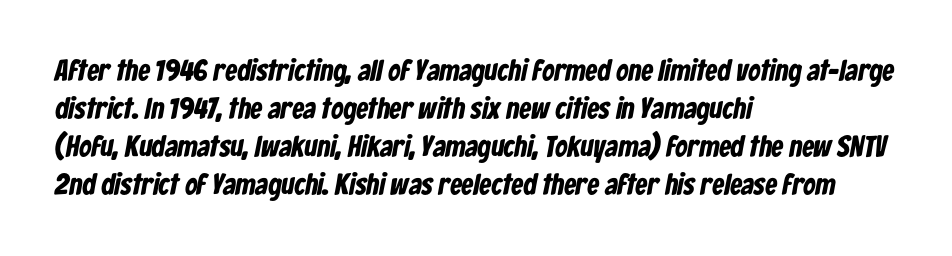
{"serif": "no", "bold": "yes", "weight": "bold", "width": "condensed", "stroke_contrast": "low", "x_height": "medium", "monospaced": "no", "underline": "no", "align": "left", "line_spacing": "normal", "line_spacing_ratio": 1.27, "letter_spacing": "normal", "letter_spacing_em": 0.0, "glyph_px": 30}
